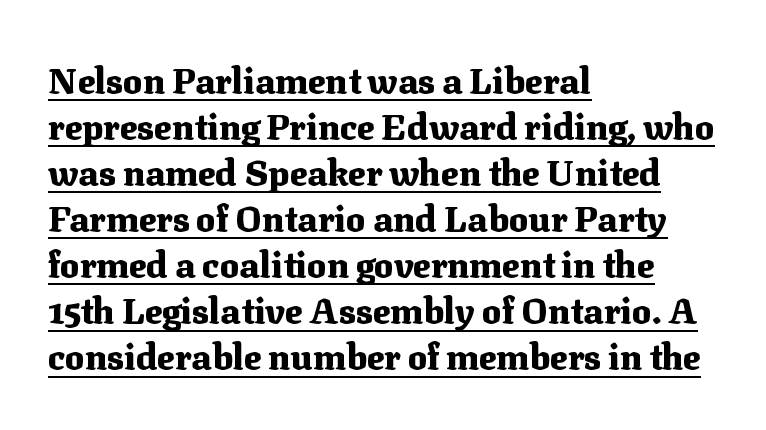
The designer went with a serif here, giving each stem small feet. Vertically, the passage feels balanced, rows spaced as you'd expect. Short and long lines alike share a common starting point at left. The typography opts for an upright posture over an oblique one. This rendering features underlined lettering.
